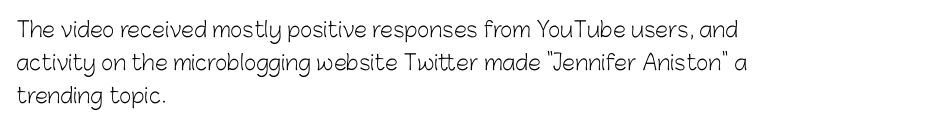
Q: Is the text bold? A: No.
Q: Is the text italic (slanted)? A: No, it is upright.
Q: Is the text underlined? A: No.
Q: How is the paragraph aligned? A: Left-aligned.
Q: Is the spacing between letters normal or unusually wide? A: Normal.
Q: Is the spacing between lines tight, normal or loose? A: Normal.
